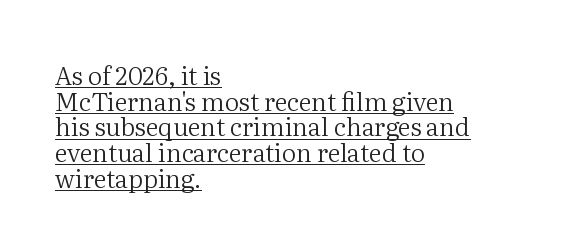
{"italic": "no", "bold": "no", "underline": "yes", "align": "left", "line_spacing": "tight", "line_spacing_ratio": 1.03, "letter_spacing": "normal", "letter_spacing_em": 0.0, "glyph_px": 25}
